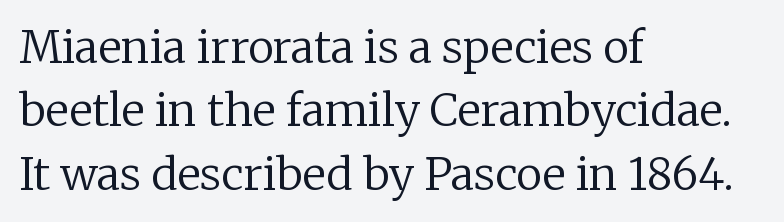
Q: Is the text bold? A: No.
Q: Is the text italic (slanted)? A: No, it is upright.
Q: Is the typeface a serif or a sans-serif typeface? A: Serif.
Q: Is the text underlined? A: No.
Q: How is the paragraph aligned? A: Left-aligned.
Q: Is the spacing between letters normal or unusually wide? A: Normal.
Q: Is the spacing between lines tight, normal or loose? A: Normal.
Q: Width (condensed, normal, or wide)? A: Normal.
Q: Stroke contrast? A: Low.
Q: x-height? A: Medium.
Q: Monospaced? A: No.
